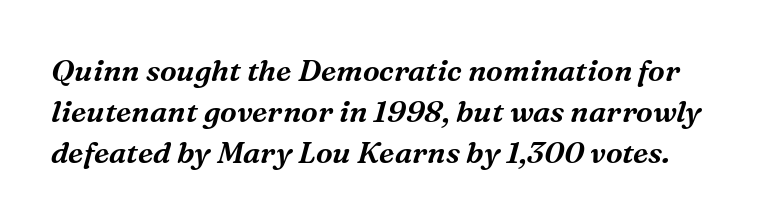
Q: Is the text italic (slanted)? A: Yes, it leans right by about 16 degrees.
Q: Is the typeface a serif or a sans-serif typeface? A: Serif.
Q: Is the text underlined? A: No.
Q: Is the spacing between letters normal or unusually wide? A: Normal.
Q: Is the spacing between lines tight, normal or loose? A: Normal.
Q: Width (condensed, normal, or wide)? A: Normal.
Q: Stroke contrast? A: Medium.
Q: x-height? A: Medium.
Q: Monospaced? A: No.
